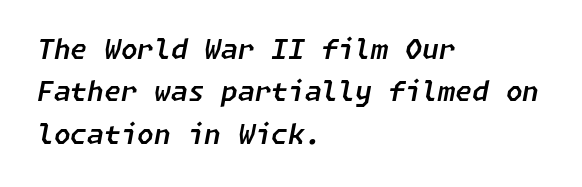
Q: Is the text italic (slanted)? A: Yes, it leans right by about 11 degrees.
Q: Is the text underlined? A: No.
Q: How is the paragraph aligned? A: Left-aligned.
Q: Is the spacing between letters normal or unusually wide? A: Normal.
Q: Is the spacing between lines tight, normal or loose? A: Normal.
